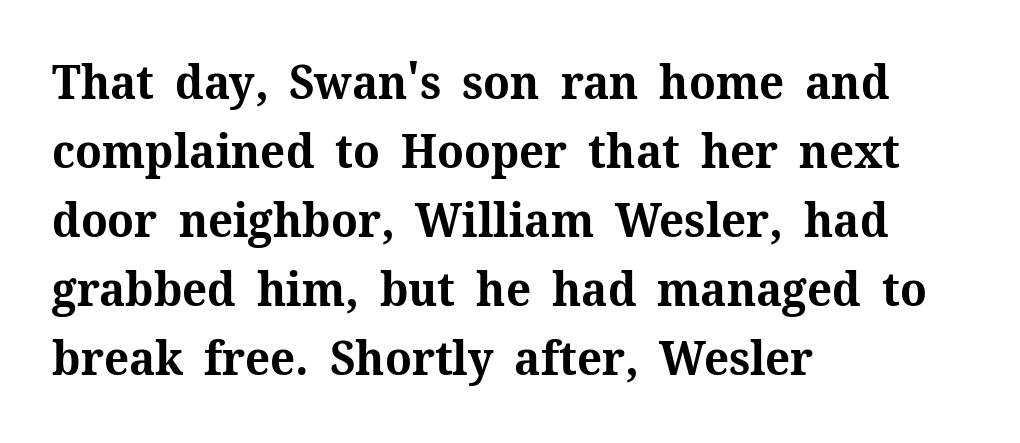
The type sits square on the baseline with zero lean. Characters follow at the spacing the type designer built in. Evenly set lines give the paragraph a standard silhouette. Only glyphs here, with clear space below each row. The rendering uses natural spacing where letterforms have individual widths.
